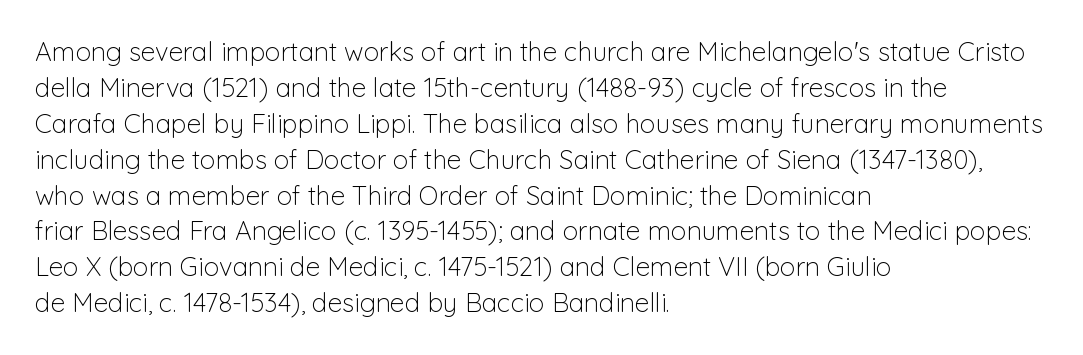
The image shows 26 px text type, upright; set left-aligned, normal line spacing (1.38x), normal letter spacing, not underlined.
